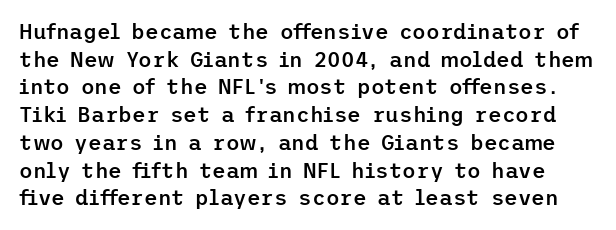
The image shows 21 px text type, upright; set normal line spacing (1.32x), normal letter spacing, not underlined.
